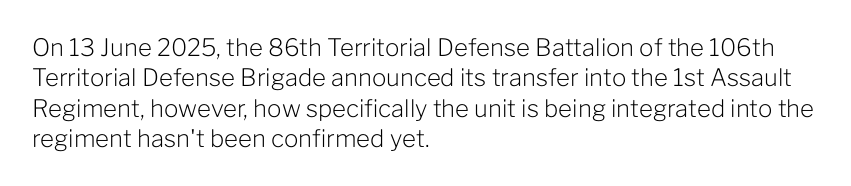
{"italic": "no", "bold": "no", "underline": "no", "align": "left", "line_spacing": "normal", "line_spacing_ratio": 1.27, "letter_spacing": "normal", "letter_spacing_em": 0.0, "glyph_px": 24}
